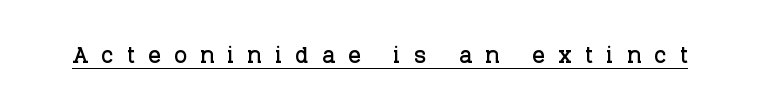
{"serif": "yes", "italic": "no", "width": "normal", "stroke_contrast": "low", "x_height": "large", "monospaced": "no", "underline": "yes", "letter_spacing": "wide", "letter_spacing_em": 0.42, "glyph_px": 31}
